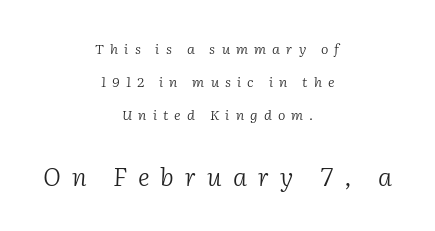
The image shows 25 px text type, italic (leaning right); set centered, loose line spacing (2.35x), unusually wide letter spacing (+0.44 em), not underlined; the second (bottom) block is 1.79x larger.
